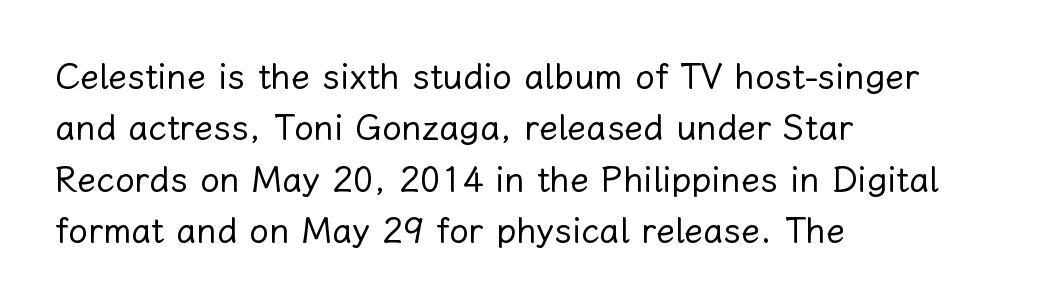
The image shows 35 px regular-weight type, upright; set left-aligned, normal line spacing (1.47x), normal letter spacing, not underlined; low stroke contrast and a medium x-height.
